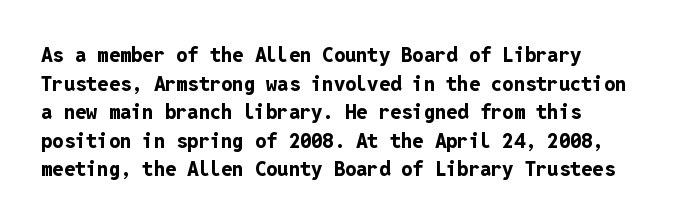
The image shows 20 px bold type, upright; set left-aligned, normal line spacing (1.43x), normal letter spacing, not underlined.
